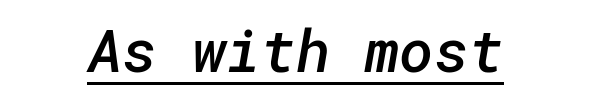
This sample uses a sans-serif face. In designer terms, the underline attribute is active on this setting. Does extra space separate the letters? No, they use regular spacing. Does the copy run flush right? No — it is centered line by line.
